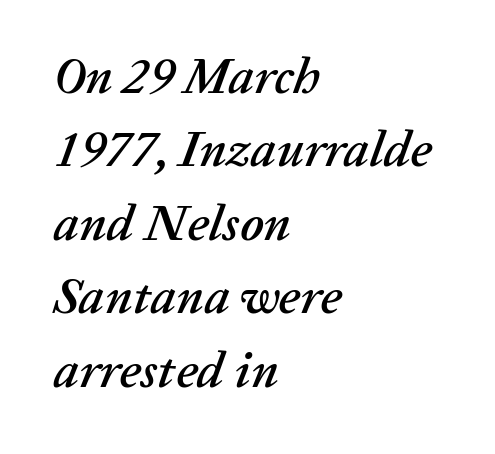
{"italic": "yes", "lean": "right", "slant_degrees": 20, "width": "normal", "stroke_contrast": "low", "x_height": "medium", "monospaced": "no", "underline": "no", "align": "left", "line_spacing": "normal", "line_spacing_ratio": 1.44, "letter_spacing": "normal", "letter_spacing_em": 0.0, "glyph_px": 51}
